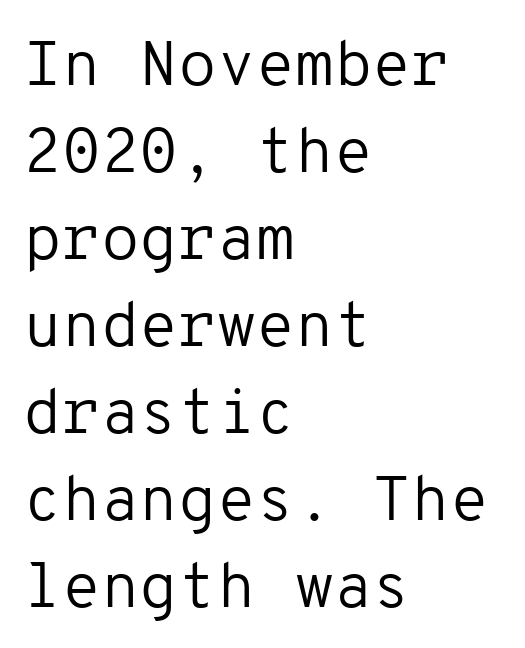
How are the letters spaced? Ordinarily, with no added tracking. Does the leading feel generous? No, just average. Spacing verdict: monospaced, one width for all characters. The foot of each line stays bare and open.
